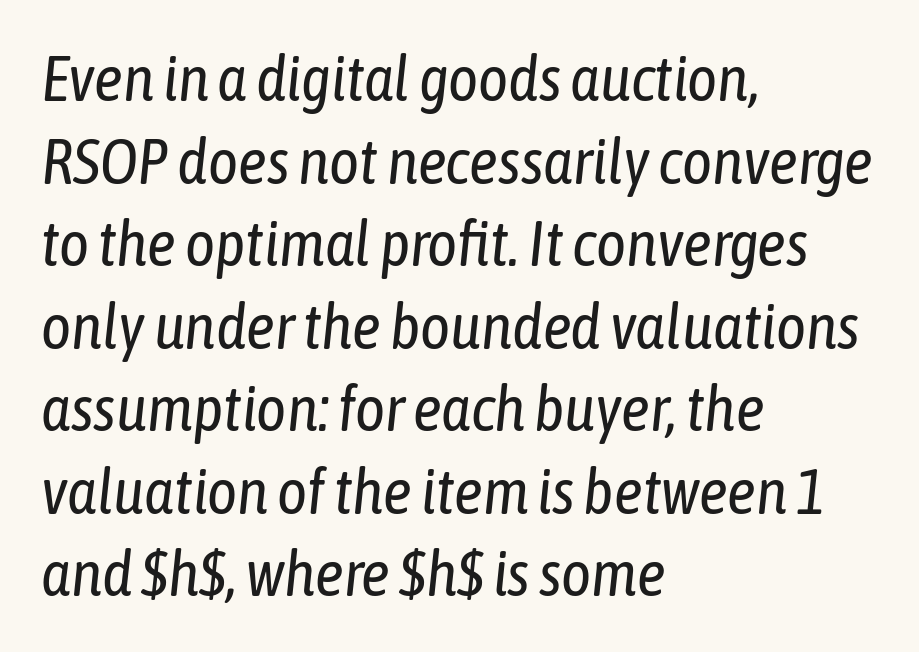
The font's italic variant was chosen for this text. Where is the straight margin? On the left. These lines sit exactly where default settings would place them. Each letter keeps its own natural width here, so spacing adapts to shape. Counters stay open thanks to moderate or lighter strokes.
